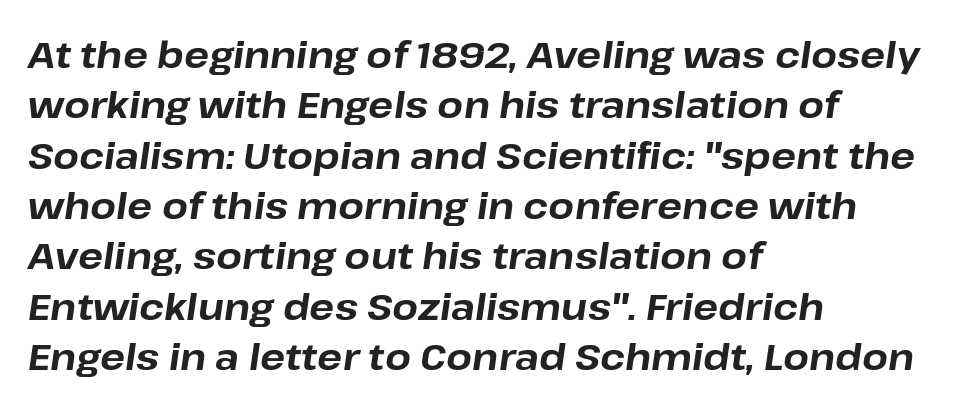
The image shows 37 px bold type, italic (leaning right); set left-aligned, normal line spacing (1.36x), normal letter spacing, not underlined; low stroke contrast and a medium x-height.
